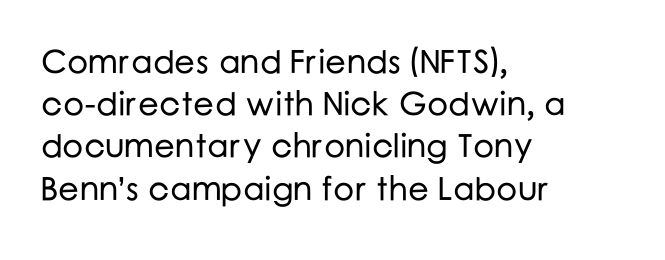
The image shows 33 px sans-serif type, upright; set left-aligned, normal line spacing (1.28x), normal letter spacing, not underlined; low stroke contrast and a medium x-height.
